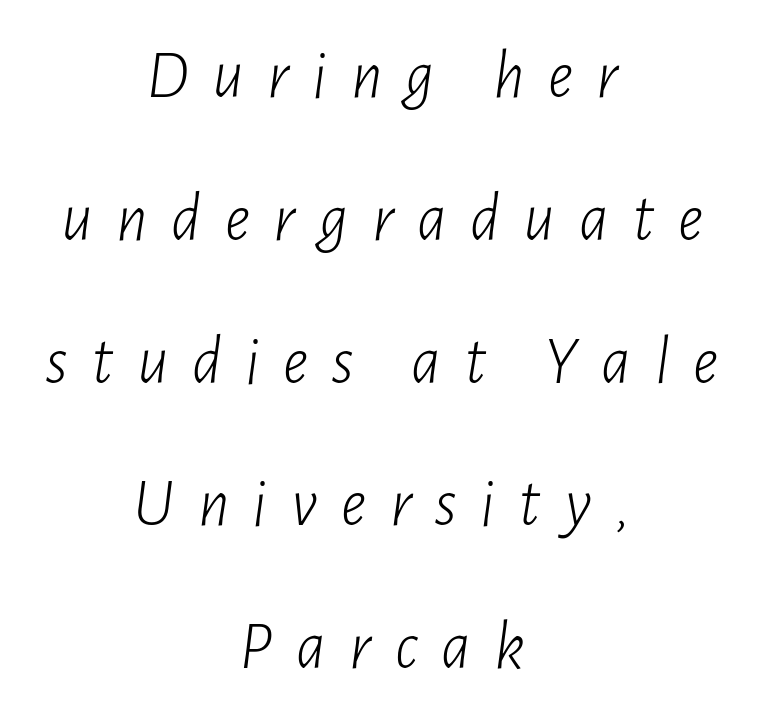
Q: Is the text bold? A: No.
Q: Is the text italic (slanted)? A: Yes, it leans right by about 7 degrees.
Q: Is the text underlined? A: No.
Q: How is the paragraph aligned? A: Centered.
Q: Is the spacing between letters normal or unusually wide? A: Unusually wide.
Q: Is the spacing between lines tight, normal or loose? A: Loose.
Q: Width (condensed, normal, or wide)? A: Condensed.
Q: Stroke contrast? A: Low.
Q: x-height? A: Medium.
Q: Monospaced? A: No.
